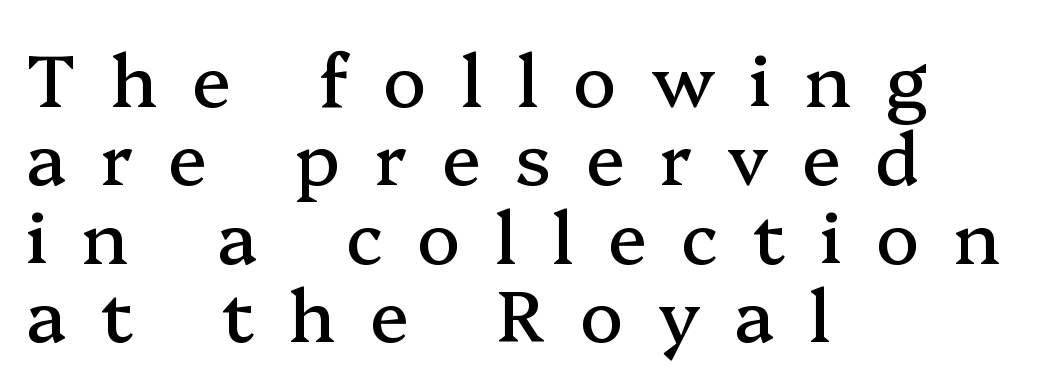
The image shows 72 px serif type, upright; set left-aligned, tight line spacing (1.09x), unusually wide letter spacing (+0.48 em), not underlined; medium stroke contrast and a medium x-height.
